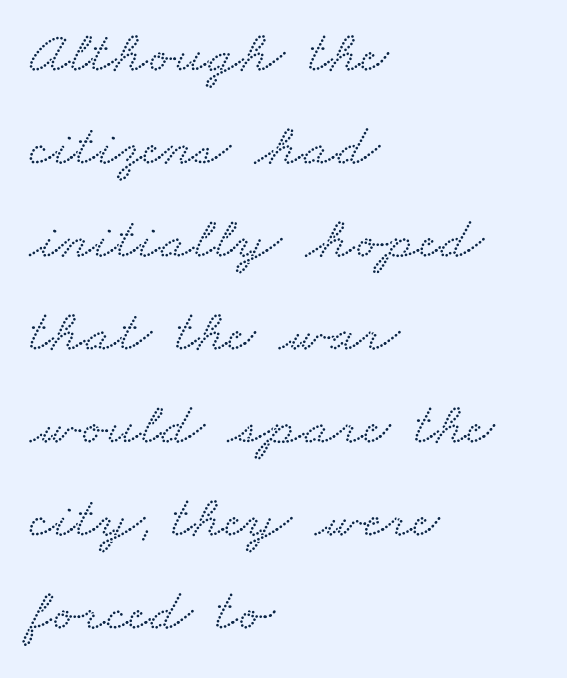
{"width": "wide", "stroke_contrast": "low", "x_height": "small", "monospaced": "no", "underline": "no", "align": "left", "line_spacing": "normal", "line_spacing_ratio": 1.55, "letter_spacing": "normal", "letter_spacing_em": 0.0, "glyph_px": 60}
